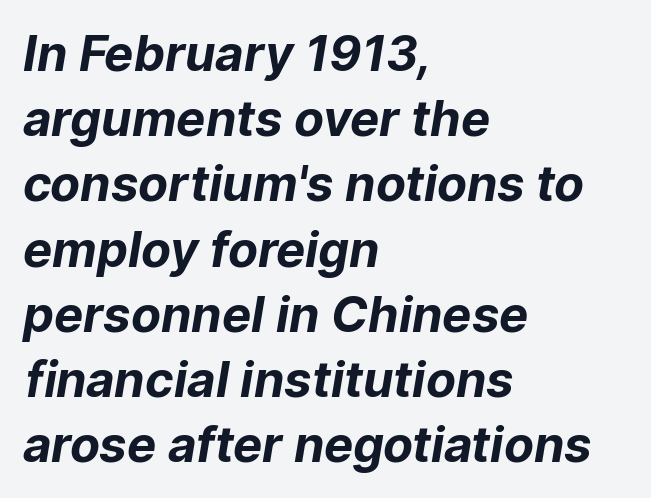
{"serif": "no", "bold": "yes", "weight": "bold", "width": "normal", "stroke_contrast": "low", "x_height": "medium", "monospaced": "no", "underline": "no", "align": "left", "line_spacing": "normal", "line_spacing_ratio": 1.33, "letter_spacing": "normal", "letter_spacing_em": 0.0, "glyph_px": 49}
